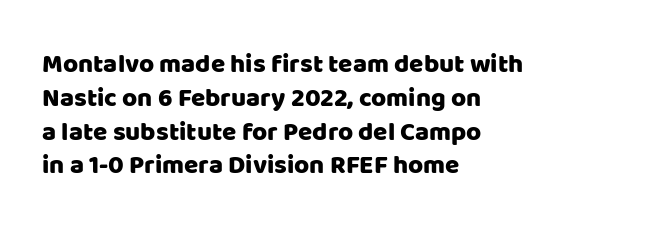
Q: Is the text italic (slanted)? A: No, it is upright.
Q: Is the text underlined? A: No.
Q: How is the paragraph aligned? A: Left-aligned.
Q: Is the spacing between letters normal or unusually wide? A: Normal.
Q: Is the spacing between lines tight, normal or loose? A: Normal.
